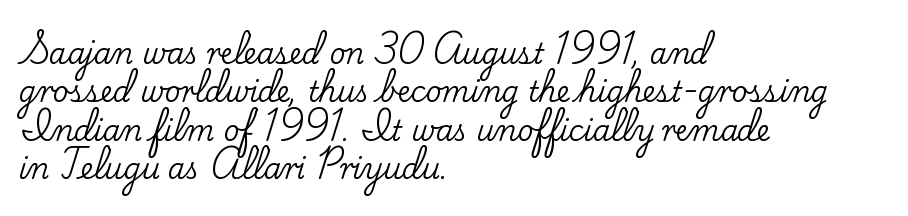
The image shows 28 px serif type; set left-aligned, normal line spacing (1.37x), normal letter spacing, not underlined; low stroke contrast and a small x-height.
